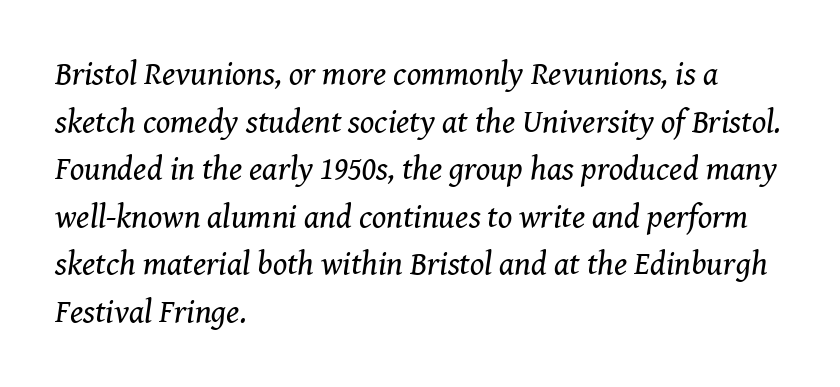
{"serif": "yes", "italic": "yes", "lean": "right", "slant_degrees": 8, "bold": "no", "weight": "regular", "width": "normal", "stroke_contrast": "medium", "x_height": "medium", "monospaced": "no", "underline": "no", "align": "left", "line_spacing": "normal", "line_spacing_ratio": 1.44, "letter_spacing": "normal", "letter_spacing_em": 0.0, "glyph_px": 33}
